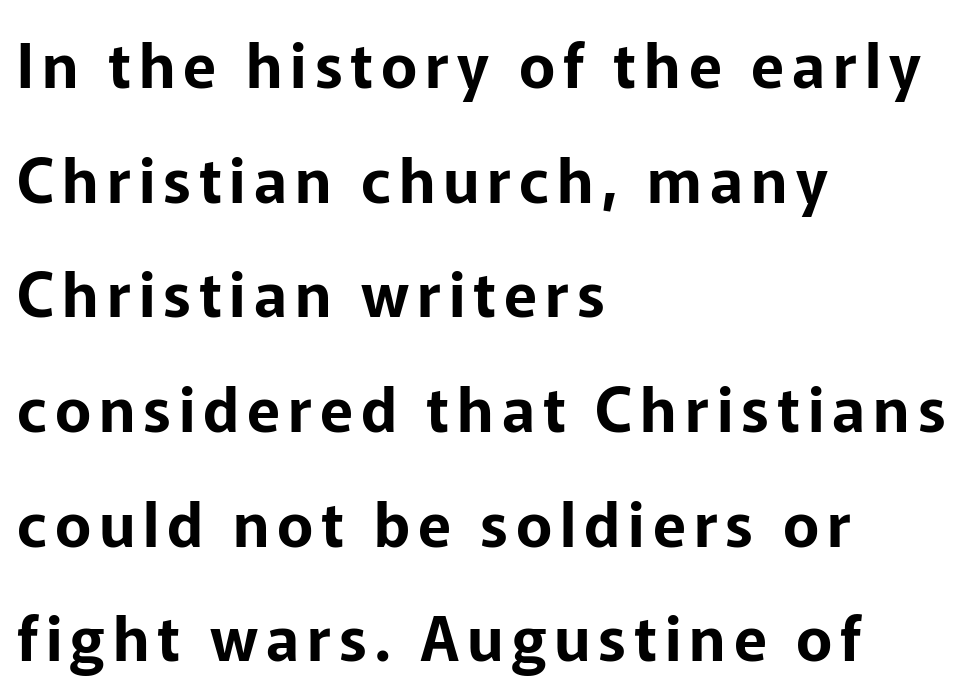
Q: Is the text italic (slanted)? A: No, it is upright.
Q: Is the typeface a serif or a sans-serif typeface? A: Sans-serif.
Q: Is the text underlined? A: No.
Q: How is the paragraph aligned? A: Left-aligned.
Q: Width (condensed, normal, or wide)? A: Normal.
Q: Stroke contrast? A: Low.
Q: x-height? A: Medium.
Q: Monospaced? A: No.
